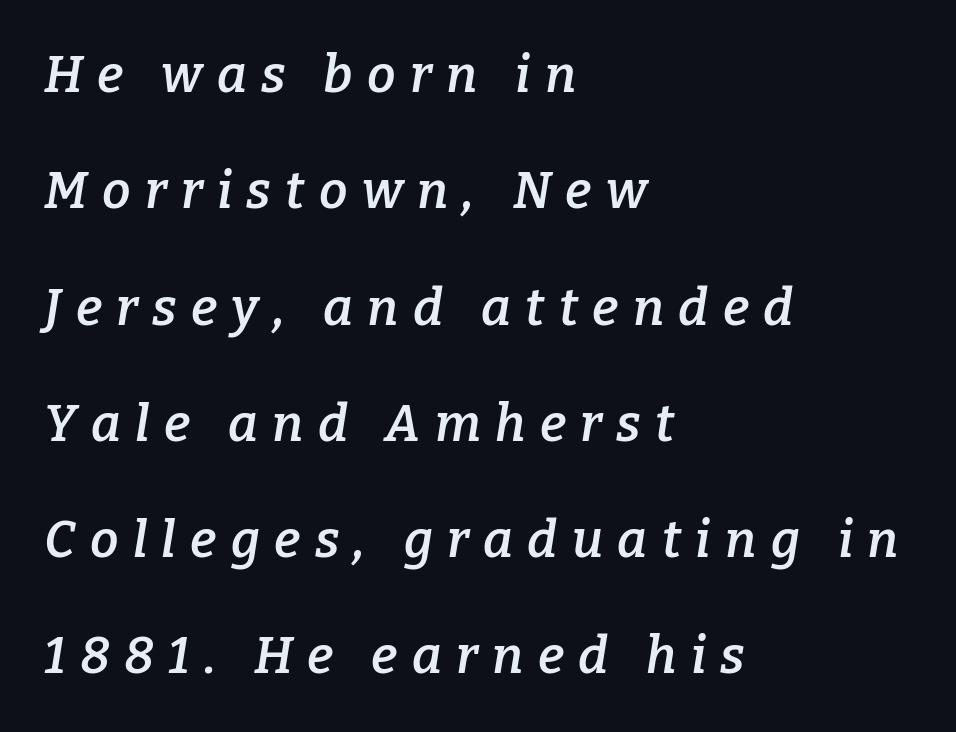
{"serif": "yes", "italic": "yes", "lean": "right", "slant_degrees": 9, "bold": "semi", "weight": "semibold", "width": "normal", "stroke_contrast": "low", "x_height": "medium", "monospaced": "no", "underline": "no", "align": "left", "line_spacing": "loose", "line_spacing_ratio": 2.28, "letter_spacing": "wide", "letter_spacing_em": 0.28, "glyph_px": 51}
